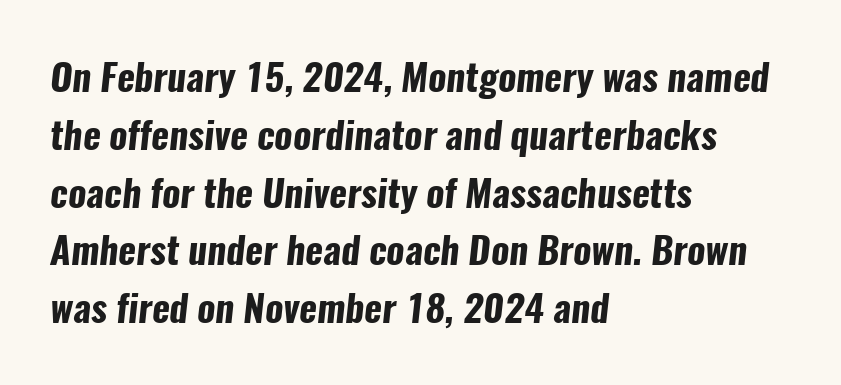
{"serif": "no", "bold": "yes", "weight": "bold", "width": "condensed", "stroke_contrast": "low", "x_height": "medium", "monospaced": "no", "underline": "no", "align": "left", "line_spacing": "normal", "line_spacing_ratio": 1.52, "letter_spacing": "normal", "letter_spacing_em": 0.0, "glyph_px": 38}
